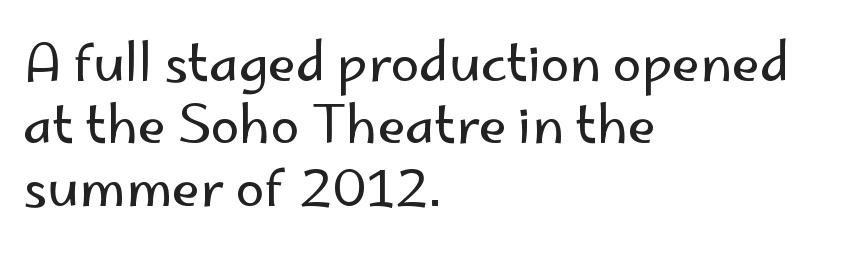
Typeset ragged right — the left edge is the straight one. These lines keep a tight, regular rhythm from letter to letter. Anything drawn beneath the words? Only blank space. This sample uses a sans-serif face. Weight: regular or lighter. The passage shown is typed in a proportional face where columns would drift.
